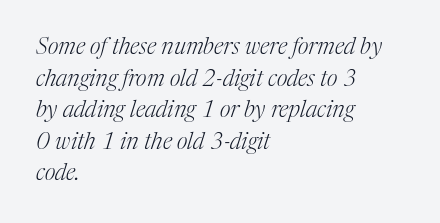
Q: Is the text bold? A: No.
Q: Is the text italic (slanted)? A: Yes, it leans right by about 17 degrees.
Q: Is the text underlined? A: No.
Q: How is the paragraph aligned? A: Left-aligned.
Q: Is the spacing between letters normal or unusually wide? A: Normal.
Q: Is the spacing between lines tight, normal or loose? A: Normal.
